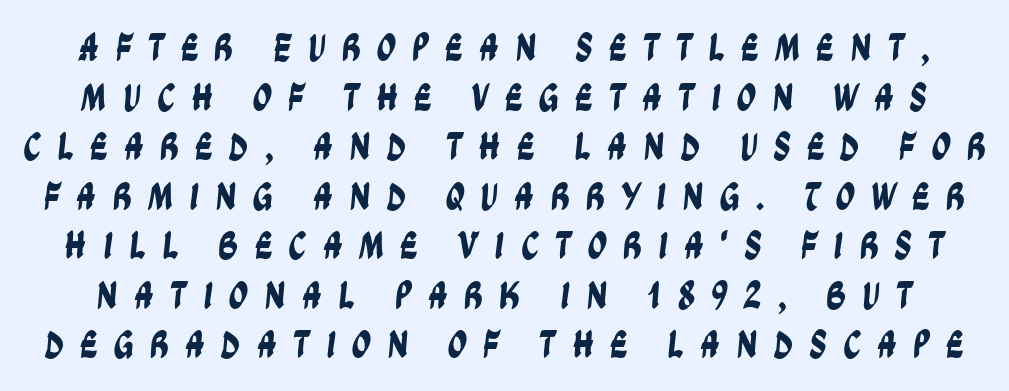
Q: Is the typeface a serif or a sans-serif typeface? A: Sans-serif.
Q: Is the text underlined? A: No.
Q: Is the spacing between letters normal or unusually wide? A: Unusually wide.
Q: Is the spacing between lines tight, normal or loose? A: Normal.
Q: Width (condensed, normal, or wide)? A: Condensed.
Q: Stroke contrast? A: Low.
Q: x-height? A: Large.
Q: Monospaced? A: No.
